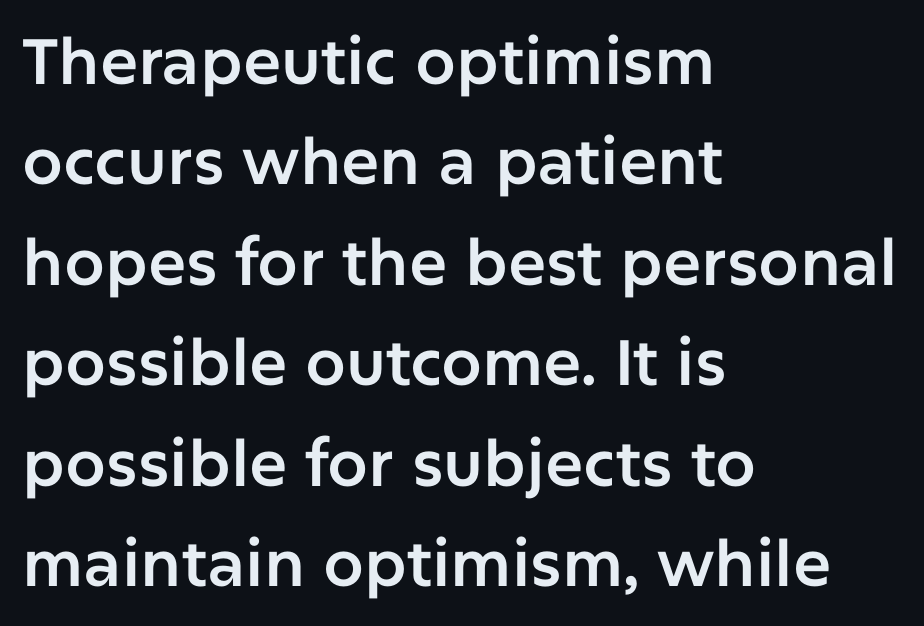
{"serif": "no", "italic": "no", "width": "normal", "stroke_contrast": "low", "x_height": "medium", "monospaced": "no", "underline": "no", "align": "left", "line_spacing": "normal", "line_spacing_ratio": 1.57, "letter_spacing": "normal", "letter_spacing_em": 0.0, "glyph_px": 64}
